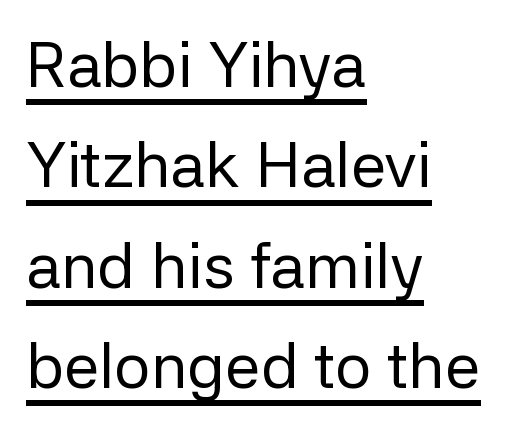
The letterforms sit shoulder to shoulder at normal distance. The rendered words wear a rule along their underside. Regarding leading, the lines here are spaced in the standard way. Posture: vertical.
